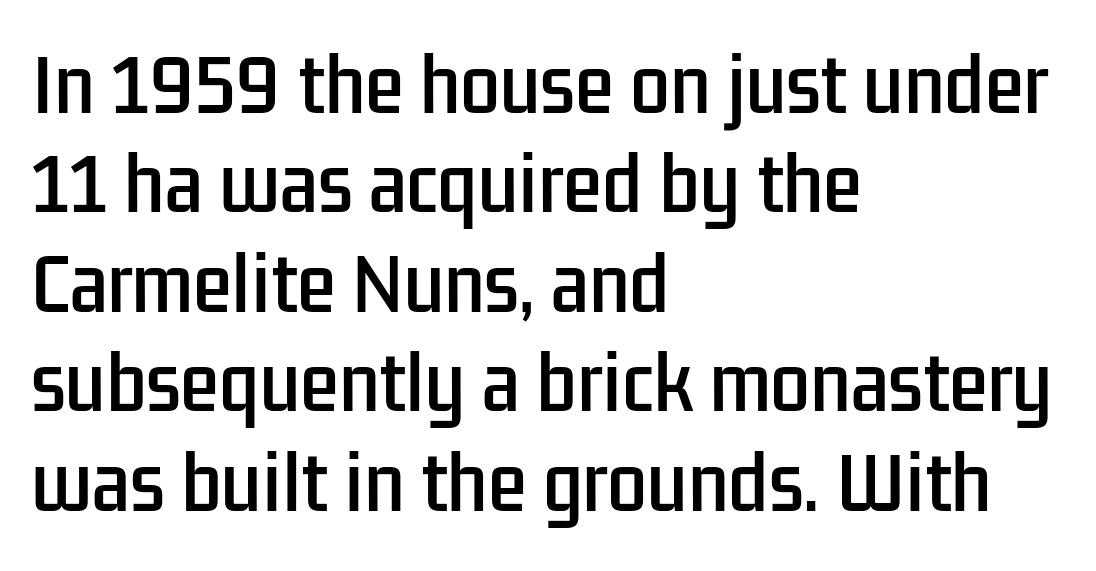
Q: Is the text italic (slanted)? A: No, it is upright.
Q: Is the typeface a serif or a sans-serif typeface? A: Sans-serif.
Q: Is the text underlined? A: No.
Q: How is the paragraph aligned? A: Left-aligned.
Q: Is the spacing between letters normal or unusually wide? A: Normal.
Q: Is the spacing between lines tight, normal or loose? A: Normal.
Q: Width (condensed, normal, or wide)? A: Condensed.
Q: Stroke contrast? A: Low.
Q: x-height? A: Medium.
Q: Monospaced? A: No.
